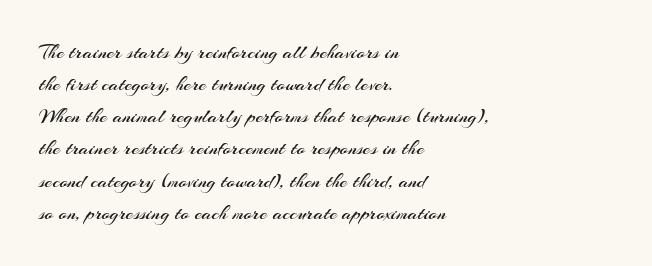
The image shows 21 px text type; set left-aligned, normal line spacing (1.53x), normal letter spacing, not underlined.
